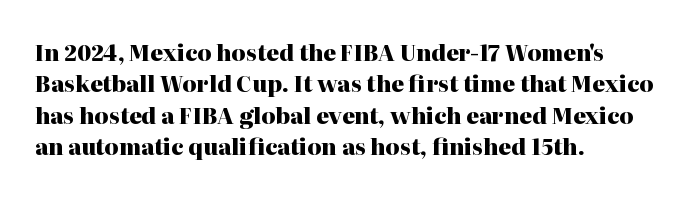
The vertical gap from one line to the next is medium. Bold? Absolutely — the strokes are thick and heavy. Plain, unruled lines of type. The ragged edge is on the right, which tells us the setting is flush left.
